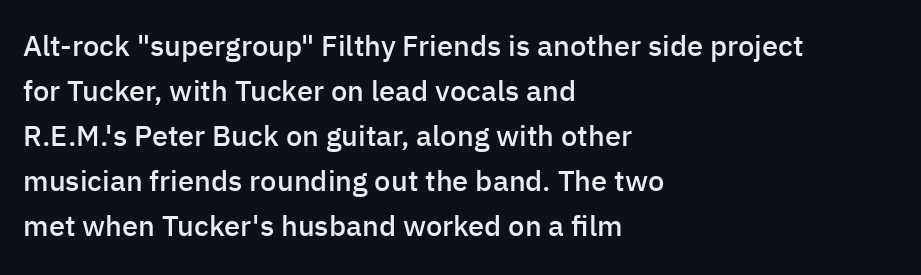
{"serif": "no", "italic": "no", "bold": "semi", "weight": "semibold", "width": "normal", "stroke_contrast": "low", "x_height": "medium", "monospaced": "no", "underline": "no", "align": "left", "line_spacing": "normal", "line_spacing_ratio": 1.55, "letter_spacing": "normal", "letter_spacing_em": 0.0, "glyph_px": 29}
